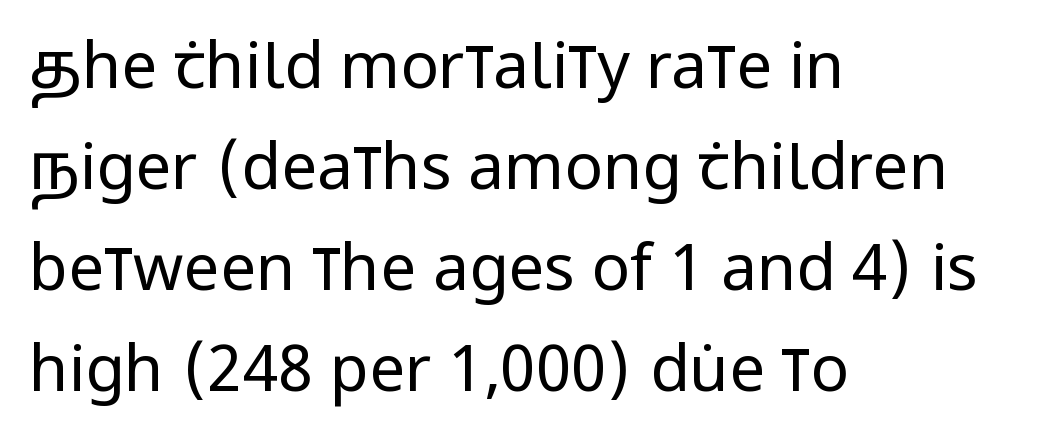
Students, note that the glyphs here touch the page at normal intervals. Has an underline been added? It has not. Note the varied advance widths — an 'i' is clearly narrower than an 'm'. This sample uses an upright cut, with every glyph sitting square on the baseline. Look at the bottom of the vertical strokes: they stop flat, with no serifs.
